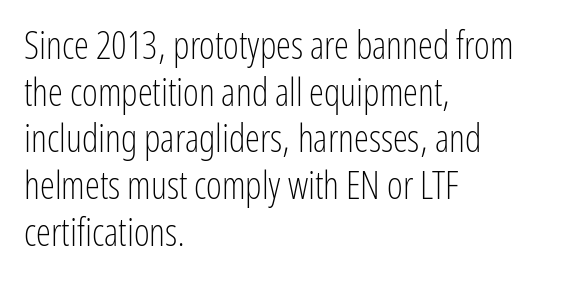
Q: Is the text bold? A: No.
Q: Is the text italic (slanted)? A: No, it is upright.
Q: Is the typeface a serif or a sans-serif typeface? A: Sans-serif.
Q: Is the text underlined? A: No.
Q: How is the paragraph aligned? A: Left-aligned.
Q: Is the spacing between letters normal or unusually wide? A: Normal.
Q: Width (condensed, normal, or wide)? A: Condensed.
Q: Stroke contrast? A: Low.
Q: x-height? A: Medium.
Q: Monospaced? A: No.
